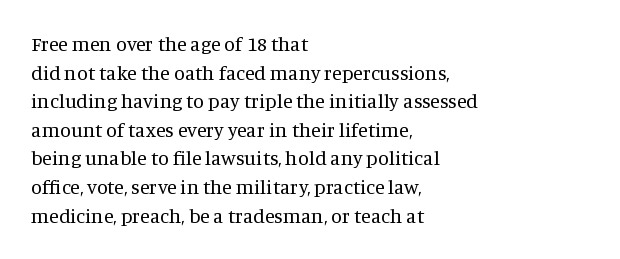
{"italic": "no", "bold": "no", "underline": "no", "align": "left", "line_spacing": "normal", "line_spacing_ratio": 1.43, "letter_spacing": "normal", "letter_spacing_em": 0.0, "glyph_px": 20}
